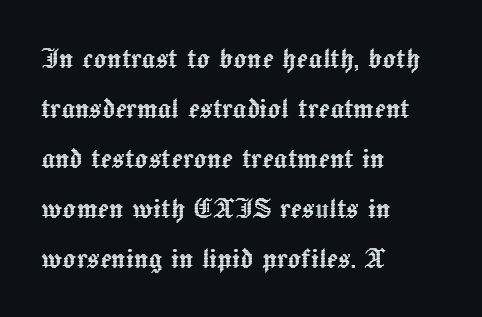
{"italic": "no", "width": "normal", "x_height": "medium", "monospaced": "no", "underline": "no", "align": "left", "line_spacing": "normal", "line_spacing_ratio": 1.47, "letter_spacing": "normal", "letter_spacing_em": 0.0, "glyph_px": 34}
